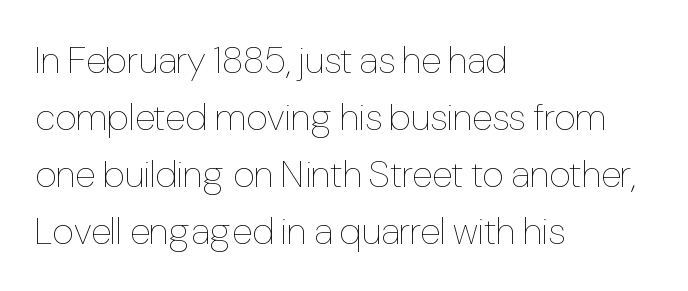
Q: Is the text bold? A: No.
Q: Is the text italic (slanted)? A: No, it is upright.
Q: Is the text underlined? A: No.
Q: How is the paragraph aligned? A: Left-aligned.
Q: Is the spacing between letters normal or unusually wide? A: Normal.
Q: Is the spacing between lines tight, normal or loose? A: Normal.
Q: Width (condensed, normal, or wide)? A: Condensed.
Q: Stroke contrast? A: Low.
Q: x-height? A: Medium.
Q: Monospaced? A: No.
